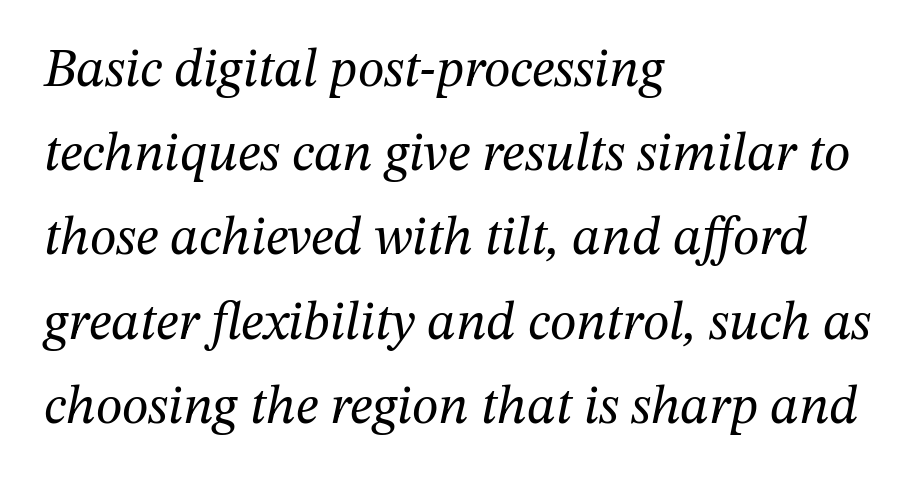
The image shows 54 px regular-weight serif type, italic (leaning right); set left-aligned, normal line spacing (1.56x), normal letter spacing, not underlined; medium stroke contrast and a medium x-height.
